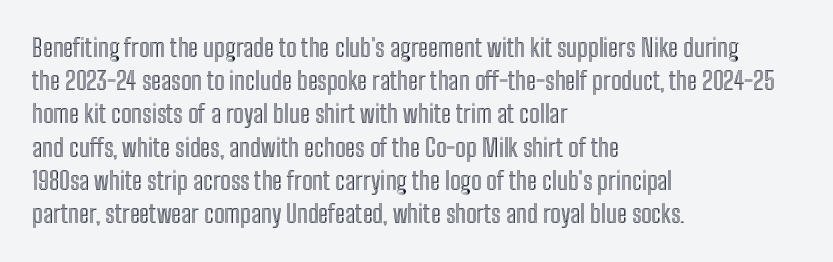
The image shows 25 px text type, upright; set left-aligned, normal line spacing (1.33x), normal letter spacing, not underlined.
